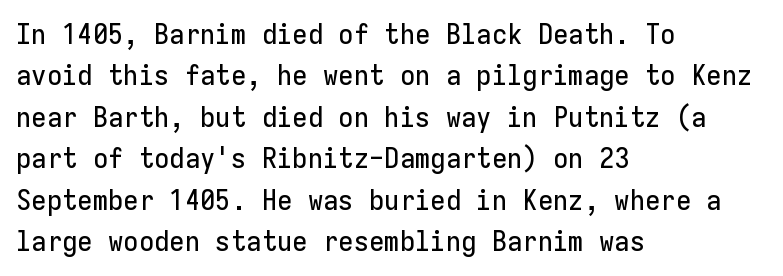
Q: Is the text italic (slanted)? A: No, it is upright.
Q: Is the typeface a serif or a sans-serif typeface? A: Sans-serif.
Q: Is the text underlined? A: No.
Q: How is the paragraph aligned? A: Left-aligned.
Q: Is the spacing between letters normal or unusually wide? A: Normal.
Q: Is the spacing between lines tight, normal or loose? A: Normal.
Q: Width (condensed, normal, or wide)? A: Normal.
Q: Stroke contrast? A: Low.
Q: x-height? A: Medium.
Q: Monospaced? A: Yes.
